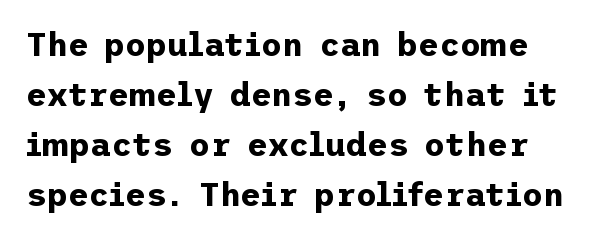
Q: Is the text bold? A: Yes.
Q: Is the text italic (slanted)? A: No, it is upright.
Q: Is the typeface a serif or a sans-serif typeface? A: Sans-serif.
Q: Is the text underlined? A: No.
Q: Is the spacing between letters normal or unusually wide? A: Normal.
Q: Is the spacing between lines tight, normal or loose? A: Normal.
Q: Width (condensed, normal, or wide)? A: Normal.
Q: Stroke contrast? A: Low.
Q: x-height? A: Medium.
